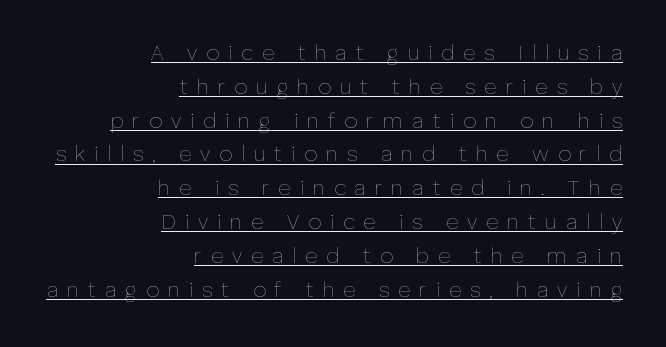
The horizontal fit of the characters is loose and conspicuously gappy. The string is rendered with underlining switched on. How would I describe the line gaps? Plain and ordinary. All the whitespace from short lines collects on the left. If you drew a line through each stem, it would be perfectly vertical. This is not heavy type; no bold has been used.
